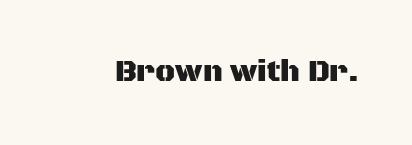
The face used here is proportionally spaced, like ordinary book or web type. Each row of text sits above clean, open space. Vertical strokes here are truly vertical. Tracking here is standard; glyphs follow each other at the usual distance. To sum up the face: it is a sans, with no serifs.
